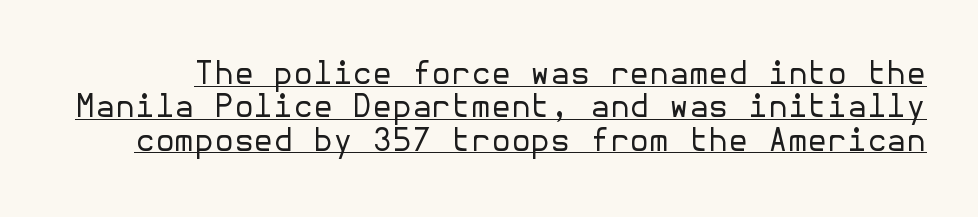
Q: Is the text bold? A: No.
Q: Is the text italic (slanted)? A: No, it is upright.
Q: Is the typeface a serif or a sans-serif typeface? A: Sans-serif.
Q: Is the text underlined? A: Yes.
Q: Is the spacing between letters normal or unusually wide? A: Normal.
Q: Is the spacing between lines tight, normal or loose? A: Tight.
Q: Width (condensed, normal, or wide)? A: Normal.
Q: Stroke contrast? A: Low.
Q: x-height? A: Medium.
